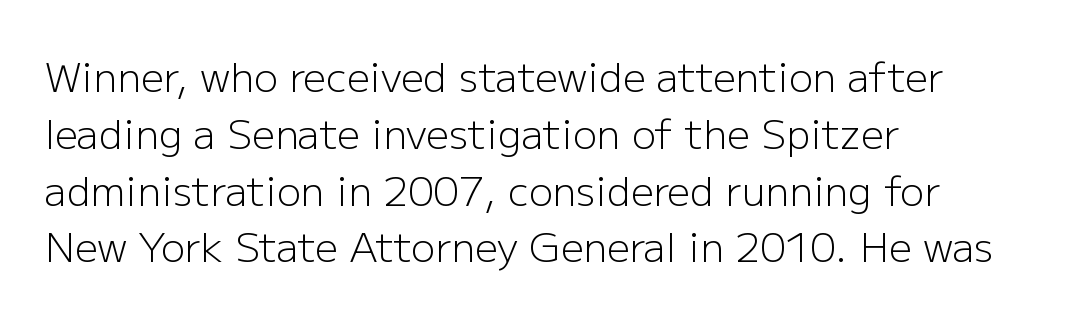
Q: Is the text bold? A: No.
Q: Is the text italic (slanted)? A: No, it is upright.
Q: Is the typeface a serif or a sans-serif typeface? A: Sans-serif.
Q: Is the text underlined? A: No.
Q: How is the paragraph aligned? A: Left-aligned.
Q: Is the spacing between letters normal or unusually wide? A: Normal.
Q: Is the spacing between lines tight, normal or loose? A: Normal.
Q: Width (condensed, normal, or wide)? A: Normal.
Q: Stroke contrast? A: Low.
Q: x-height? A: Medium.
Q: Monospaced? A: No.
